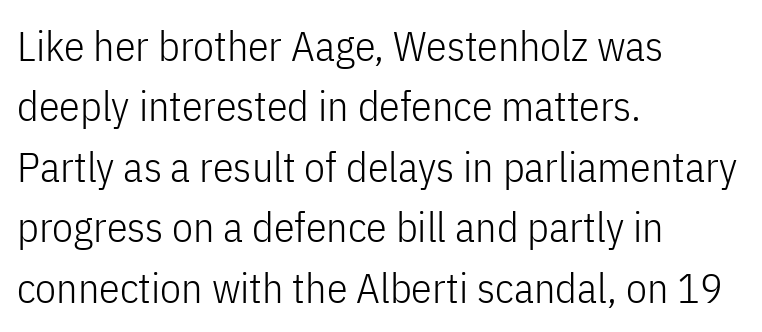
{"serif": "no", "italic": "no", "bold": "no", "weight": "light", "width": "condensed", "stroke_contrast": "low", "x_height": "medium", "monospaced": "no", "underline": "no", "align": "left", "line_spacing": "normal", "line_spacing_ratio": 1.44, "letter_spacing": "normal", "letter_spacing_em": 0.0, "glyph_px": 42}
